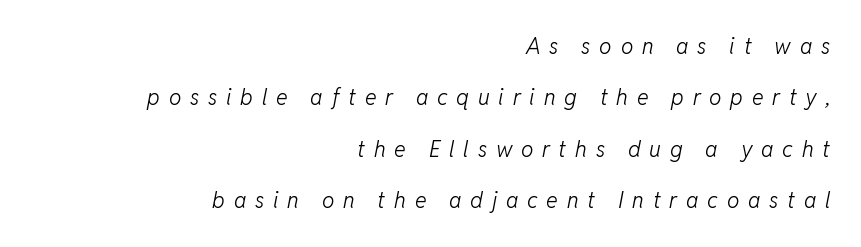
The vertical gap from one line to the next is large. The font sits on the lighter half of the weight spectrum, regular included. Unmarked baselines from the first word to the last. This rendering widens character spacing well past its baseline value. The typesetter chose a ragged-left arrangement here. Posture: slanted.
